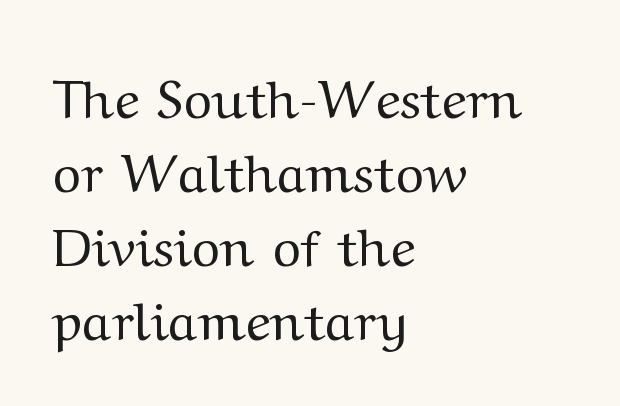
Any mark beneath the type? The region is blank. The setting favours the left margin, as ordinary paragraphs usually do. This sample keeps an unexceptional amount of space between lines. Compared with a typical body face, this is equally light or lighter still.
